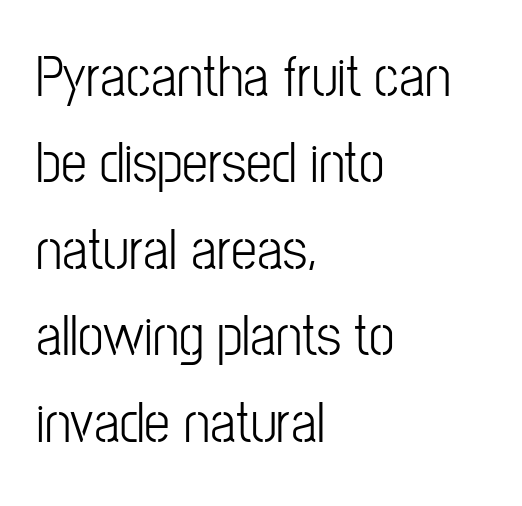
The glyphs are unaccompanied by any horizontal stroke below them. Font category for this specimen: sans-serif. The letterforms sit shoulder to shoulder at normal distance. Note the varied advance widths — an 'i' is clearly narrower than an 'm'.
